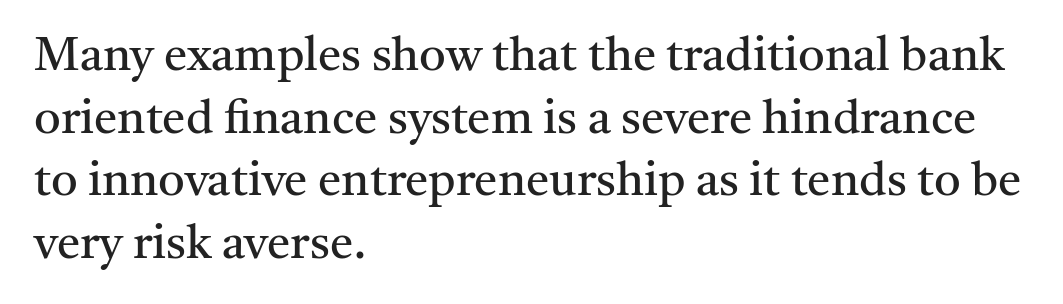
{"serif": "yes", "italic": "no", "bold": "no", "weight": "regular", "width": "normal", "stroke_contrast": "medium", "x_height": "medium", "monospaced": "no", "underline": "no", "align": "left", "line_spacing": "normal", "line_spacing_ratio": 1.33, "letter_spacing": "normal", "letter_spacing_em": 0.0, "glyph_px": 47}
